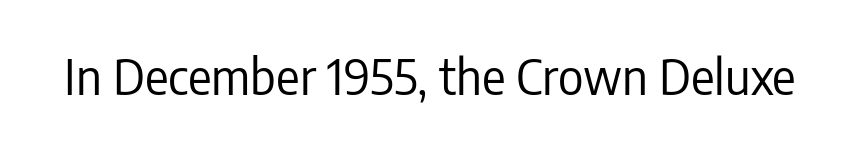
Q: Is the text bold? A: No.
Q: Is the text italic (slanted)? A: No, it is upright.
Q: Is the typeface a serif or a sans-serif typeface? A: Sans-serif.
Q: Is the text underlined? A: No.
Q: Is the spacing between letters normal or unusually wide? A: Normal.
Q: Width (condensed, normal, or wide)? A: Condensed.
Q: Stroke contrast? A: Low.
Q: x-height? A: Medium.
Q: Monospaced? A: No.
